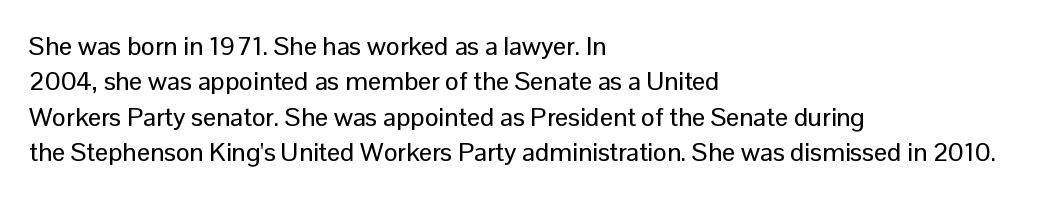
The passage shown stacks its lines at a standard gap. These lines stack with their left ends in a neat column. A roman cut, with each character standing at attention. Caption: standard tracking, unaltered. Words float on clear page, feet unadorned.
